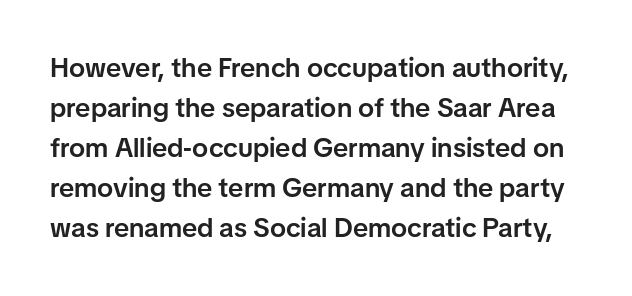
Q: Is the text bold? A: Semi-bold.
Q: Is the text italic (slanted)? A: No, it is upright.
Q: Is the text underlined? A: No.
Q: Is the spacing between letters normal or unusually wide? A: Normal.
Q: Is the spacing between lines tight, normal or loose? A: Normal.
